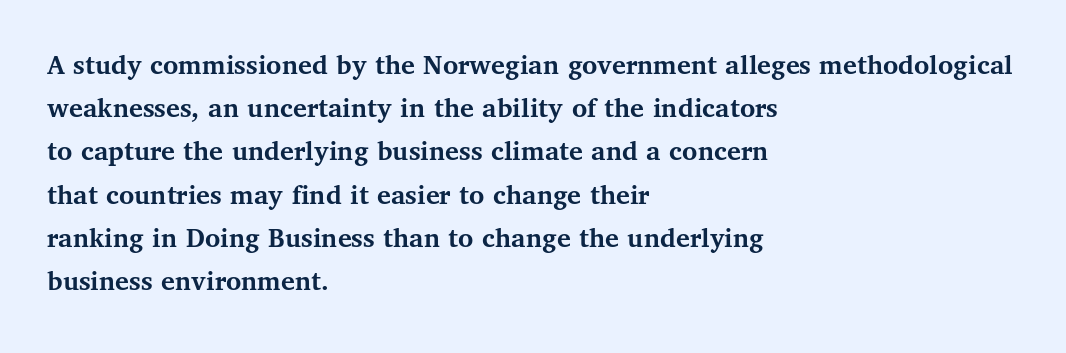
The typography opts for an upright posture over an oblique one. Casual observation: everything's shoved over to the left. Summary of weight: heavy, a full bold. How would I describe the line gaps? Plain and ordinary.
